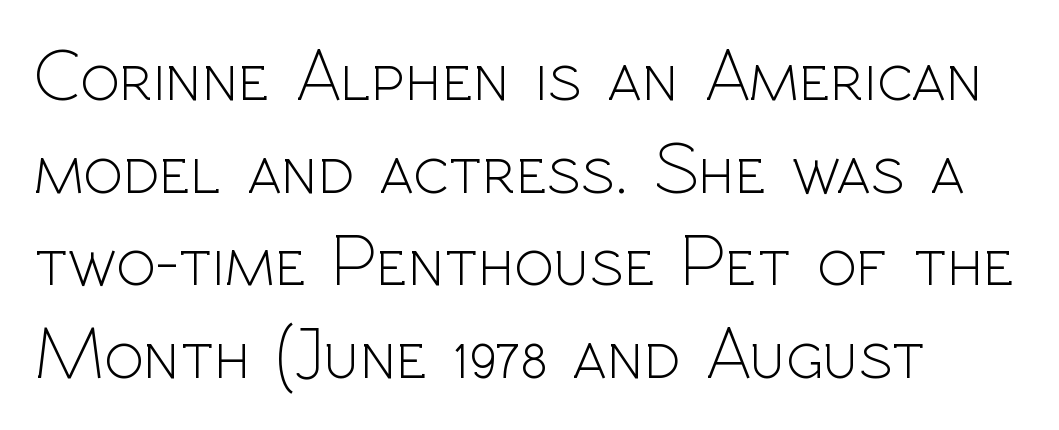
Varying glyph widths throughout — classic text-font behaviour. Unbolded letterforms with no extra heft. Beneath every word, the page is bare. Evenly set lines give the paragraph a standard silhouette. Compared with a centered layout, this one pins lines to the left instead. Look at the bottom of the vertical strokes: they stop flat, with no serifs.
